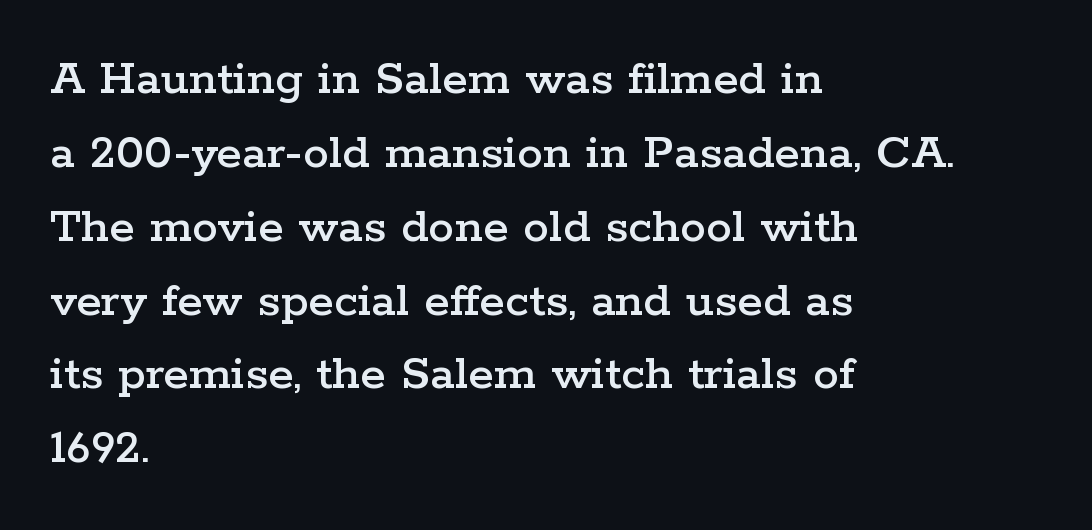
{"serif": "yes", "italic": "no", "width": "wide", "stroke_contrast": "low", "x_height": "medium", "monospaced": "no", "underline": "no", "align": "left", "line_spacing": "normal", "line_spacing_ratio": 1.42, "letter_spacing": "normal", "letter_spacing_em": 0.0, "glyph_px": 52}
